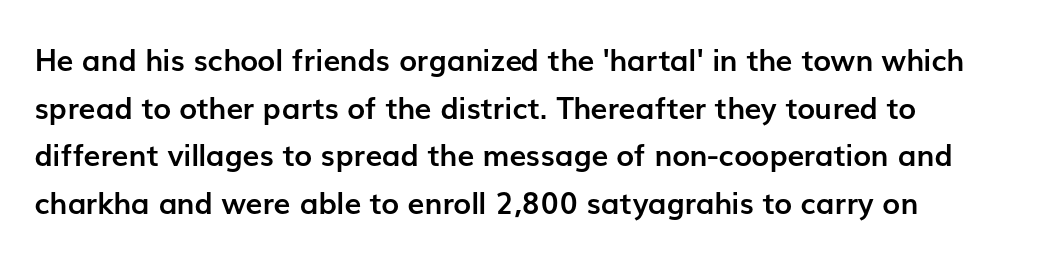
Q: Is the text bold? A: Yes.
Q: Is the text italic (slanted)? A: No, it is upright.
Q: Is the typeface a serif or a sans-serif typeface? A: Sans-serif.
Q: Is the text underlined? A: No.
Q: Is the spacing between letters normal or unusually wide? A: Normal.
Q: Is the spacing between lines tight, normal or loose? A: Normal.
Q: Width (condensed, normal, or wide)? A: Normal.
Q: Stroke contrast? A: Low.
Q: x-height? A: Medium.
Q: Monospaced? A: No.
